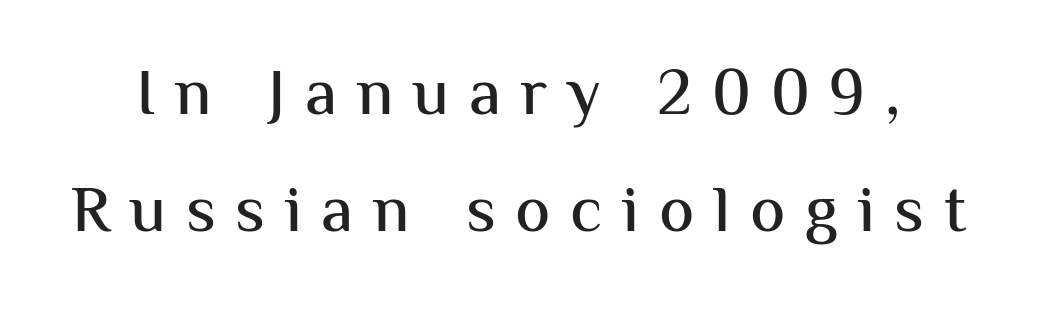
Q: Is the text italic (slanted)? A: No, it is upright.
Q: Is the typeface a serif or a sans-serif typeface? A: Sans-serif.
Q: Is the text underlined? A: No.
Q: Is the spacing between letters normal or unusually wide? A: Unusually wide.
Q: Width (condensed, normal, or wide)? A: Normal.
Q: Stroke contrast? A: Medium.
Q: x-height? A: Medium.
Q: Monospaced? A: No.
